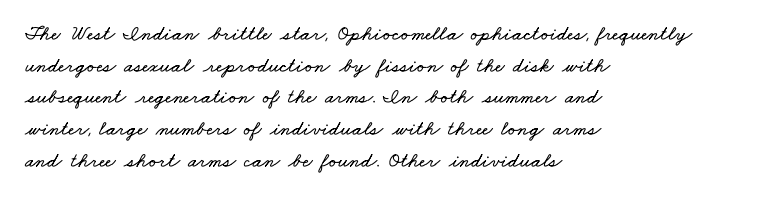
Q: Is the text underlined? A: No.
Q: How is the paragraph aligned? A: Left-aligned.
Q: Is the spacing between letters normal or unusually wide? A: Normal.
Q: Is the spacing between lines tight, normal or loose? A: Normal.
